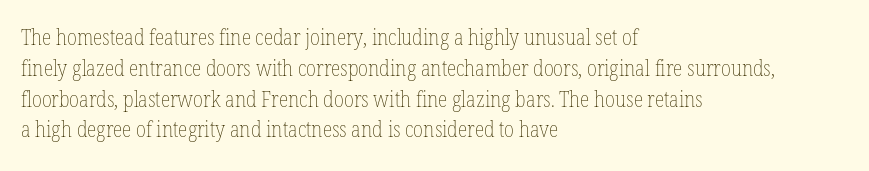
Q: Is the text bold? A: No.
Q: Is the text italic (slanted)? A: No, it is upright.
Q: Is the text underlined? A: No.
Q: How is the paragraph aligned? A: Left-aligned.
Q: Is the spacing between letters normal or unusually wide? A: Normal.
Q: Is the spacing between lines tight, normal or loose? A: Normal.
